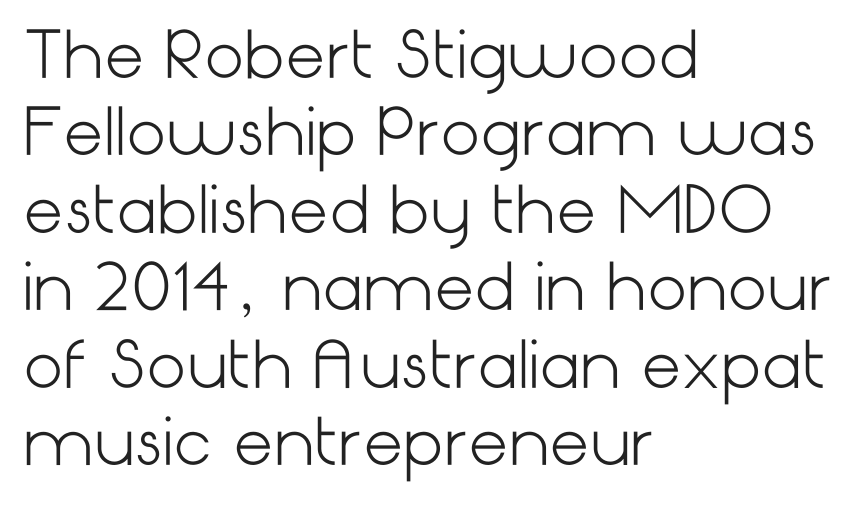
A sans-serif font was chosen for this passage. Bare-footed words on every line. Notice how the stems are strictly vertical — no italics here. How are the letters spaced? Ordinarily, with no added tracking. The font is comparable to plain body text, perhaps lighter. Alignment: flush left.
